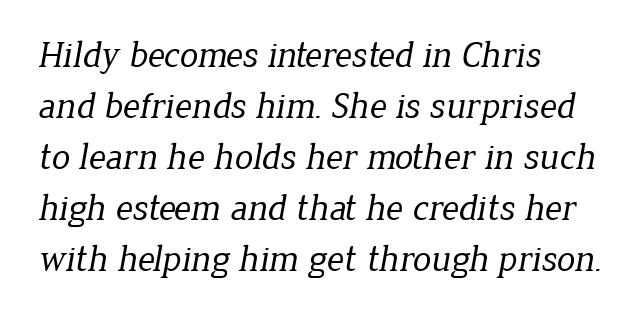
Q: Is the text bold? A: No.
Q: Is the typeface a serif or a sans-serif typeface? A: Serif.
Q: Is the text underlined? A: No.
Q: How is the paragraph aligned? A: Left-aligned.
Q: Is the spacing between letters normal or unusually wide? A: Normal.
Q: Is the spacing between lines tight, normal or loose? A: Normal.
Q: Width (condensed, normal, or wide)? A: Normal.
Q: Stroke contrast? A: Low.
Q: x-height? A: Medium.
Q: Monospaced? A: No.
